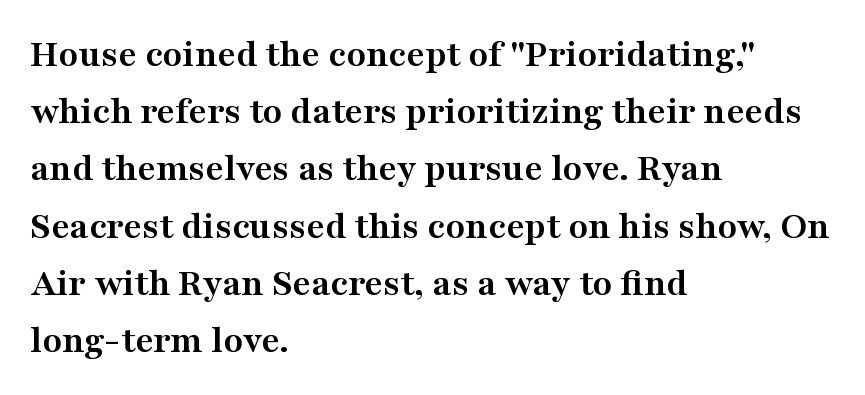
{"serif": "yes", "italic": "no", "bold": "yes", "weight": "semibold", "width": "wide", "stroke_contrast": "medium", "x_height": "medium", "monospaced": "no", "underline": "no", "align": "left", "line_spacing": "normal", "line_spacing_ratio": 1.43, "letter_spacing": "normal", "letter_spacing_em": 0.0, "glyph_px": 40}
